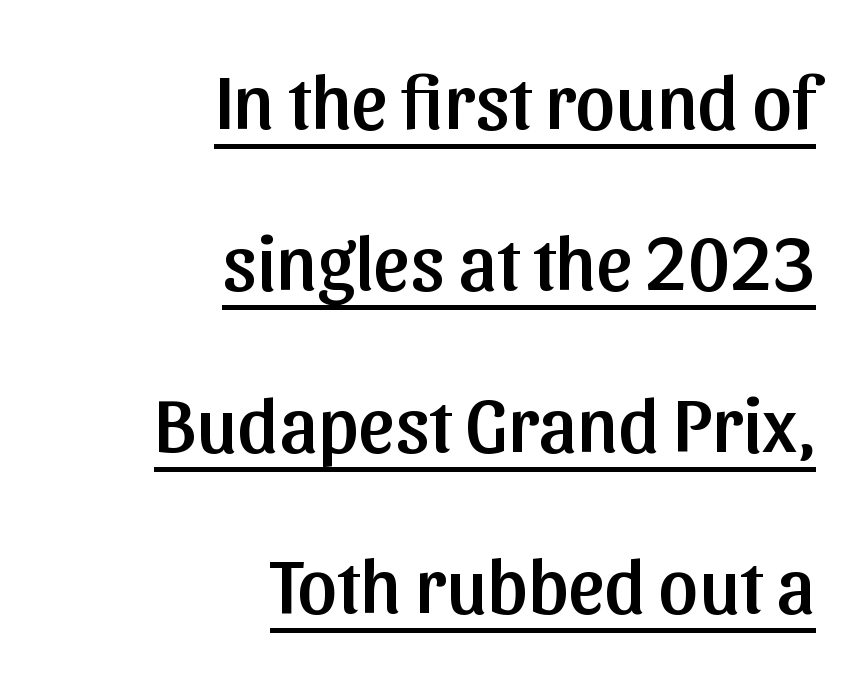
The image shows 78 px sans-serif type, upright; set right-aligned, loose line spacing (2.07x), normal letter spacing, underlined; low stroke contrast and a medium x-height.
